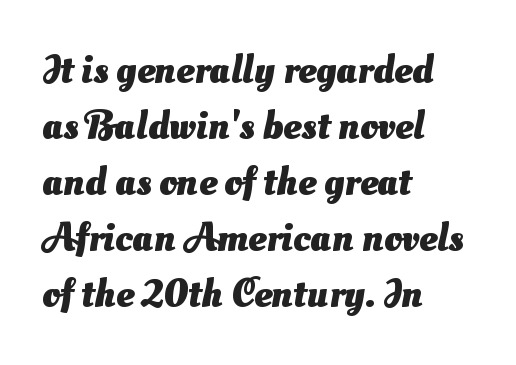
Q: Is the text bold? A: Yes.
Q: Is the typeface a serif or a sans-serif typeface? A: Sans-serif.
Q: Is the text underlined? A: No.
Q: How is the paragraph aligned? A: Left-aligned.
Q: Is the spacing between letters normal or unusually wide? A: Normal.
Q: Is the spacing between lines tight, normal or loose? A: Normal.
Q: Width (condensed, normal, or wide)? A: Normal.
Q: Stroke contrast? A: Medium.
Q: x-height? A: Small.
Q: Monospaced? A: No.
